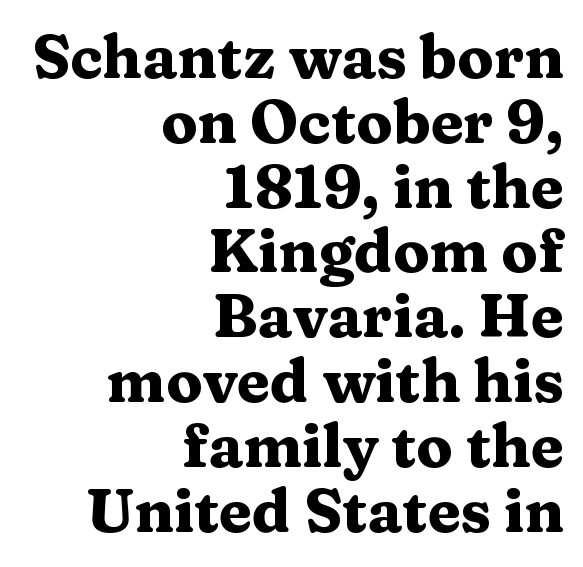
The area under the type is left untouched. Default kerning and tracking; the words read as compact shapes. Heavy-handed strokes throughout: this text is bold. Notice how the passage keeps a crisp vertical edge on the right only. Is this a sans? No — the strokes have serifs. What's the leading like? Squeezed, with rows nearly overlapping.
